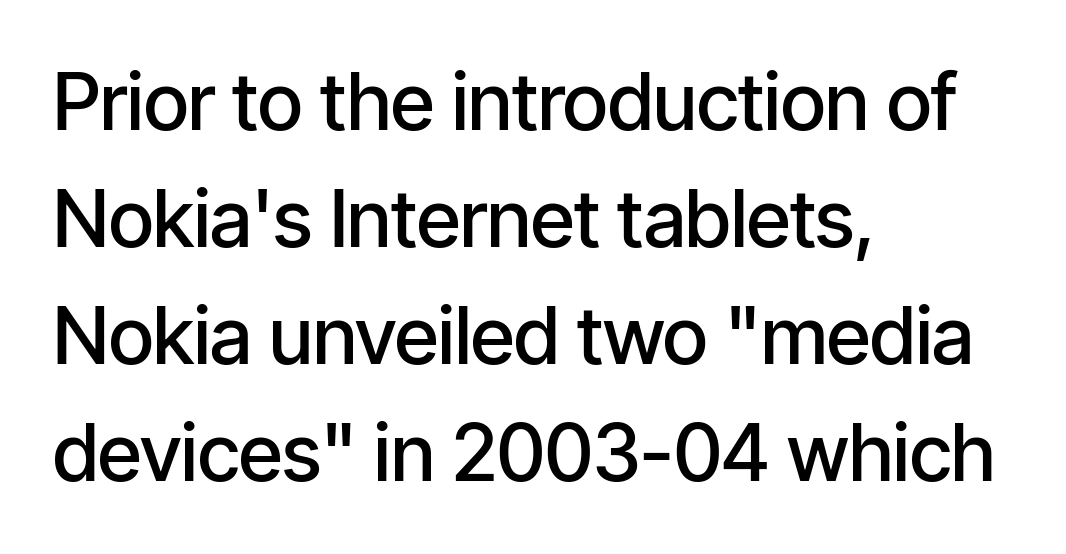
You could not count columns in this text — the font is proportionally spaced. Bold? Not quite — semibold, heavier than regular but stopping short. Rule under the text: the space is simply empty. No italicization has been applied; the sample stays upright. You can tell from the bare stems that sans-serif type was used. Normally led — the rows are evenly, conventionally spaced.
